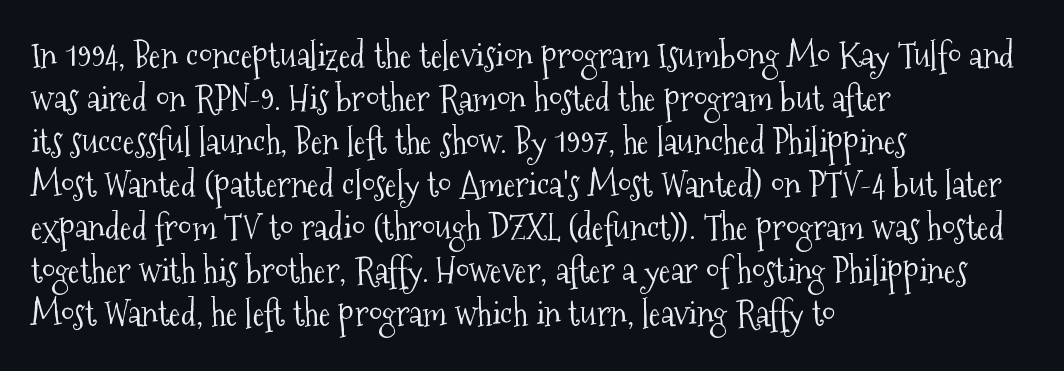
{"serif": "yes", "italic": "no", "bold": "no", "weight": "light", "width": "condensed", "stroke_contrast": "medium", "x_height": "medium", "monospaced": "no", "underline": "no", "align": "left", "line_spacing_ratio": 1.23, "letter_spacing": "normal", "letter_spacing_em": 0.0, "glyph_px": 35}
